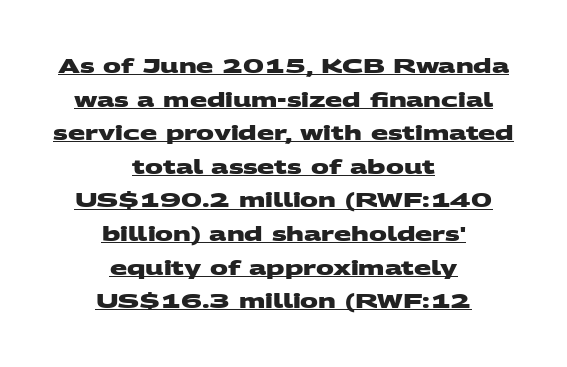
Q: Is the text bold? A: Yes.
Q: Is the text underlined? A: Yes.
Q: How is the paragraph aligned? A: Centered.
Q: Is the spacing between letters normal or unusually wide? A: Normal.
Q: Is the spacing between lines tight, normal or loose? A: Normal.
